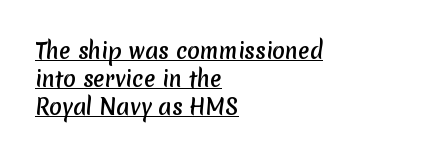
These lines keep a tight, regular rhythm from letter to letter. A dark, heavy texture on the line: the type is bold. Rows of type keep a routine distance in the vertical direction. This rendering uses left alignment, leaving the right contour irregular. Underline: present.
